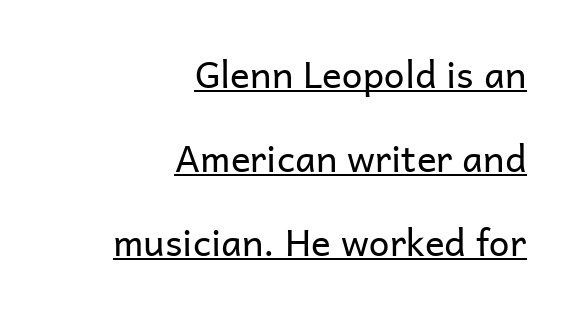
Q: Is the text bold? A: No.
Q: Is the text italic (slanted)? A: No, it is upright.
Q: Is the typeface a serif or a sans-serif typeface? A: Sans-serif.
Q: Is the text underlined? A: Yes.
Q: How is the paragraph aligned? A: Right-aligned.
Q: Is the spacing between letters normal or unusually wide? A: Normal.
Q: Is the spacing between lines tight, normal or loose? A: Loose.
Q: Width (condensed, normal, or wide)? A: Normal.
Q: Stroke contrast? A: Low.
Q: x-height? A: Medium.
Q: Monospaced? A: No.
